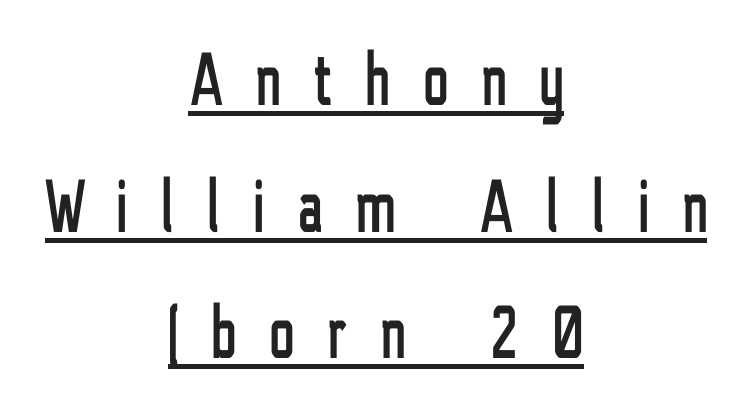
{"serif": "no", "italic": "no", "width": "condensed", "stroke_contrast": "low", "x_height": "medium", "monospaced": "no", "underline": "yes", "align": "center", "line_spacing": "normal", "line_spacing_ratio": 1.69, "letter_spacing": "wide", "letter_spacing_em": 0.45, "glyph_px": 75}
